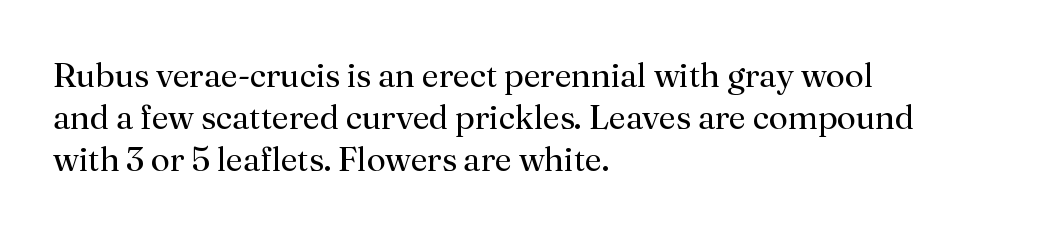
The lettering holds an erect, upright posture throughout. Reading down the block, your eye returns to a fixed left position each line. The type family on display is of the serif kind. Note the varied advance widths — an 'i' is clearly narrower than an 'm'. Check under the words: just untouched page.
